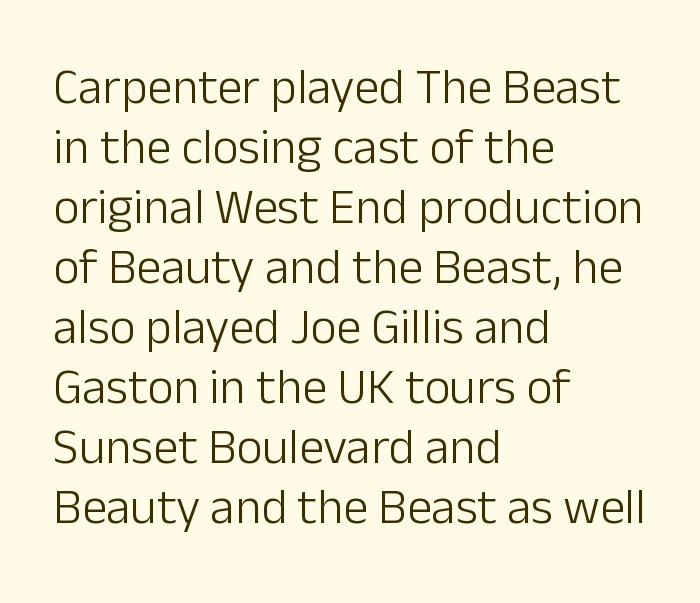
Q: Is the text bold? A: No.
Q: Is the text italic (slanted)? A: No, it is upright.
Q: Is the typeface a serif or a sans-serif typeface? A: Sans-serif.
Q: Is the text underlined? A: No.
Q: How is the paragraph aligned? A: Left-aligned.
Q: Is the spacing between letters normal or unusually wide? A: Normal.
Q: Width (condensed, normal, or wide)? A: Normal.
Q: Stroke contrast? A: Low.
Q: x-height? A: Medium.
Q: Monospaced? A: No.
